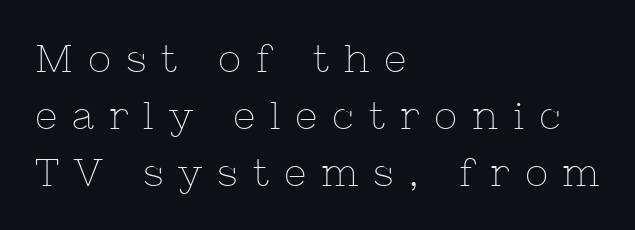
Q: Is the text bold? A: No.
Q: Is the text italic (slanted)? A: No, it is upright.
Q: Is the typeface a serif or a sans-serif typeface? A: Serif.
Q: Is the text underlined? A: No.
Q: How is the paragraph aligned? A: Left-aligned.
Q: Is the spacing between letters normal or unusually wide? A: Unusually wide.
Q: Is the spacing between lines tight, normal or loose? A: Normal.
Q: Width (condensed, normal, or wide)? A: Normal.
Q: Stroke contrast? A: Low.
Q: x-height? A: Medium.
Q: Monospaced? A: No.
